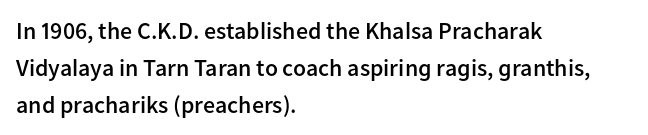
Leading matches the norm, producing a regular column. This is roman type, the default non-slanted kind. Students, note that the glyphs here touch the page at normal intervals. Anything drawn beneath the words? Only blank space.
